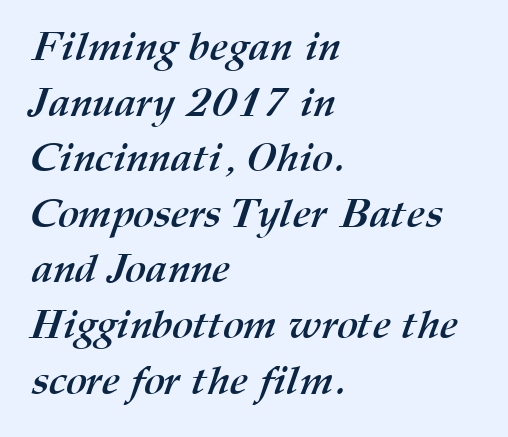
{"bold": "yes", "weight": "semibold", "width": "normal", "stroke_contrast": "medium", "x_height": "medium", "monospaced": "no", "underline": "no", "align": "left", "line_spacing": "normal", "line_spacing_ratio": 1.39, "letter_spacing": "normal", "letter_spacing_em": 0.0, "glyph_px": 40}
